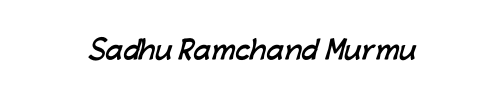
The baseline area is clear. The face used here is rendered with its standard letterfit. The face used here has the dense, thick strokes of a bold.
